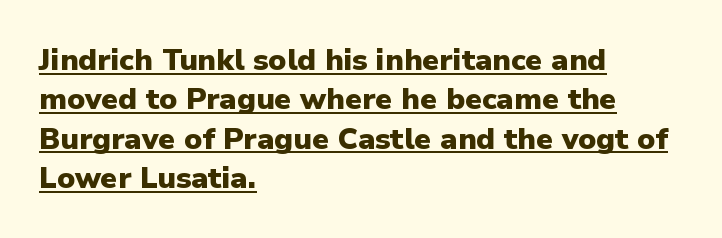
The letters advance in unequal steps, a hallmark of proportional type. In terms of letterspacing, this is plain default setting. Stroke terminals: plain, sans-serif. A dark, heavy texture on the line: the type is bold. The words here are underlined.
